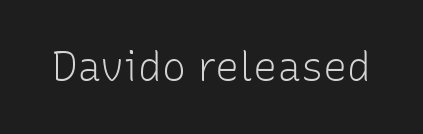
Q: Is the text bold? A: No.
Q: Is the text italic (slanted)? A: No, it is upright.
Q: Is the typeface a serif or a sans-serif typeface? A: Sans-serif.
Q: Is the text underlined? A: No.
Q: Is the spacing between letters normal or unusually wide? A: Normal.
Q: Width (condensed, normal, or wide)? A: Normal.
Q: Stroke contrast? A: Low.
Q: x-height? A: Medium.
Q: Monospaced? A: No.
